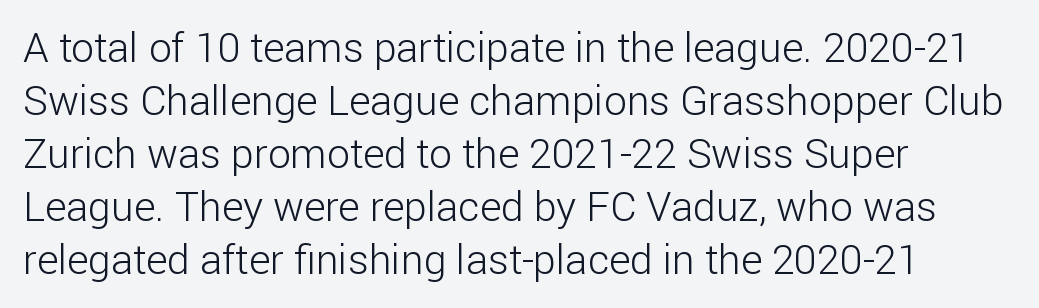
{"serif": "no", "italic": "no", "bold": "no", "weight": "light", "width": "normal", "stroke_contrast": "low", "x_height": "medium", "monospaced": "no", "underline": "no", "align": "left", "line_spacing": "normal", "line_spacing_ratio": 1.29, "letter_spacing": "normal", "letter_spacing_em": 0.0, "glyph_px": 41}
